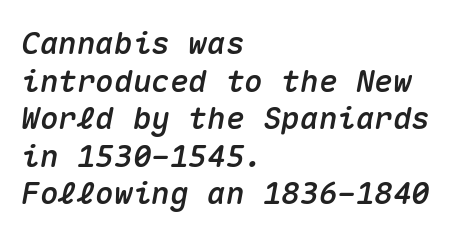
There is no visible air inserted between adjacent glyphs. Anything drawn beneath the words? Only blank space. This sample has the even, mechanical cadence of fixed-width lettering. Compared with ordinary roman type, these characters are visibly tilted. Visually the block forms a straight wall on the left and a jagged coastline on the right.
